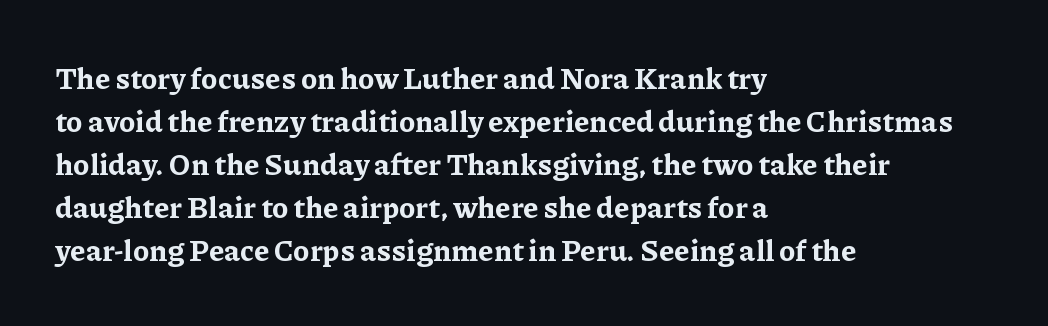
Q: Is the text bold? A: Yes.
Q: Is the text italic (slanted)? A: No, it is upright.
Q: Is the typeface a serif or a sans-serif typeface? A: Serif.
Q: Is the text underlined? A: No.
Q: How is the paragraph aligned? A: Left-aligned.
Q: Is the spacing between letters normal or unusually wide? A: Normal.
Q: Is the spacing between lines tight, normal or loose? A: Normal.
Q: Width (condensed, normal, or wide)? A: Normal.
Q: Stroke contrast? A: Low.
Q: x-height? A: Medium.
Q: Monospaced? A: No.
